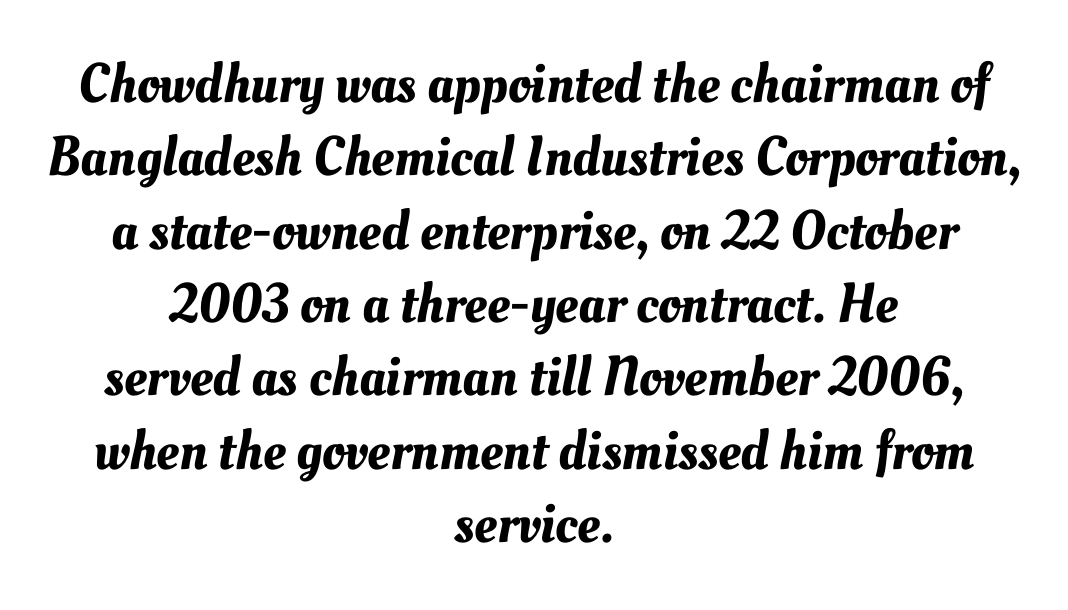
{"width": "normal", "stroke_contrast": "medium", "x_height": "small", "monospaced": "no", "underline": "no", "align": "center", "line_spacing": "normal", "line_spacing_ratio": 1.31, "letter_spacing": "normal", "letter_spacing_em": 0.0, "glyph_px": 56}
